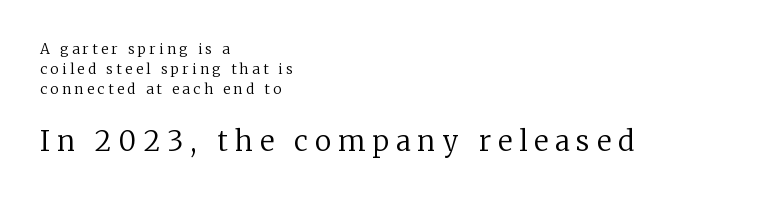
The image shows 28 px regular-weight serif type, upright; set left-aligned, normal line spacing (1.44x), unusually wide letter spacing (+0.25 em), not underlined; the second (bottom) block is 2.0x larger; low stroke contrast and a medium x-height.
